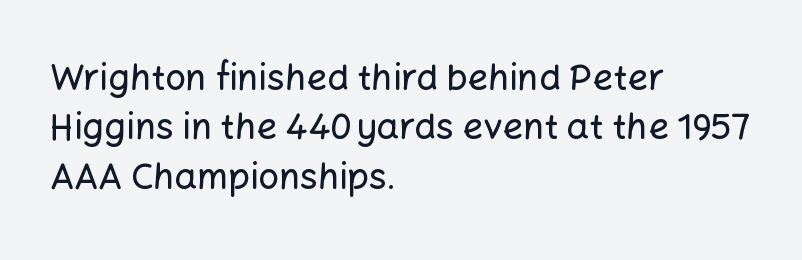
{"serif": "no", "italic": "no", "width": "normal", "stroke_contrast": "low", "x_height": "medium", "monospaced": "no", "underline": "no", "align": "left", "line_spacing": "normal", "line_spacing_ratio": 1.37, "letter_spacing": "normal", "letter_spacing_em": 0.0, "glyph_px": 36}
